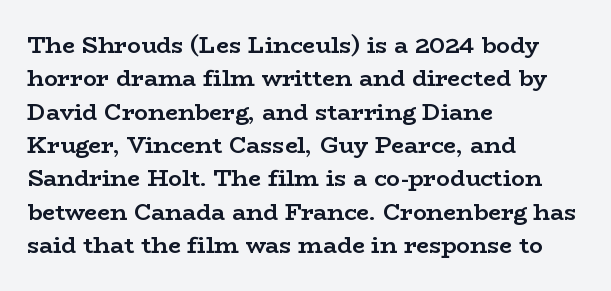
Q: Is the text bold? A: Yes.
Q: Is the text italic (slanted)? A: No, it is upright.
Q: Is the text underlined? A: No.
Q: How is the paragraph aligned? A: Left-aligned.
Q: Is the spacing between letters normal or unusually wide? A: Normal.
Q: Is the spacing between lines tight, normal or loose? A: Normal.
